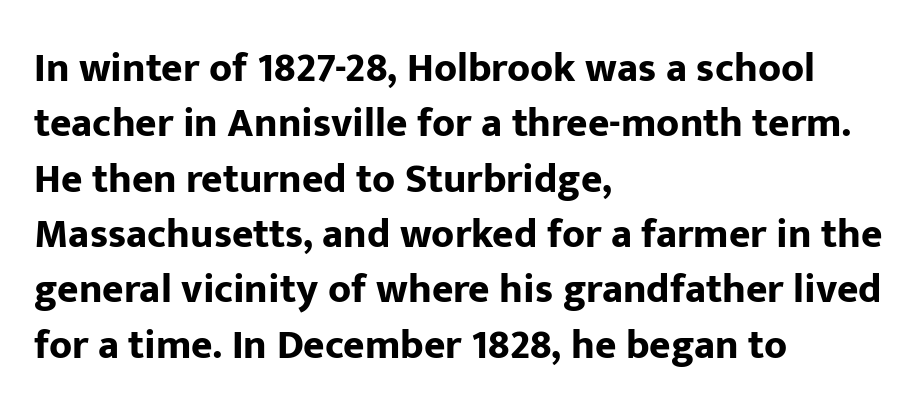
The image shows 41 px bold sans-serif type, upright; set left-aligned, normal line spacing (1.35x), normal letter spacing, not underlined; low stroke contrast and a medium x-height.
